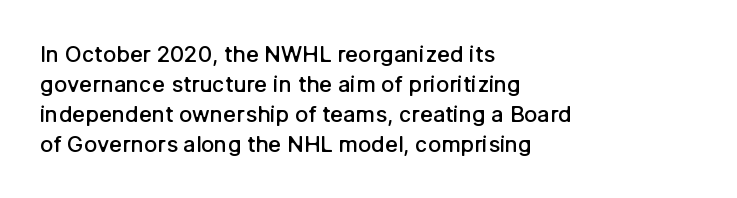
Q: Is the text bold? A: Semi-bold.
Q: Is the text italic (slanted)? A: No, it is upright.
Q: Is the text underlined? A: No.
Q: How is the paragraph aligned? A: Left-aligned.
Q: Is the spacing between letters normal or unusually wide? A: Normal.
Q: Is the spacing between lines tight, normal or loose? A: Normal.
